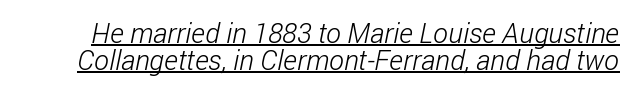
A light-to-regular cut is what we see here. Glance below the letters and you will spot a drawn line. Leading: reduced. No extra tracking has been applied to these lines. The letters advance in unequal steps, a hallmark of proportional type. What kind of face is this? One without serifs — a sans.
